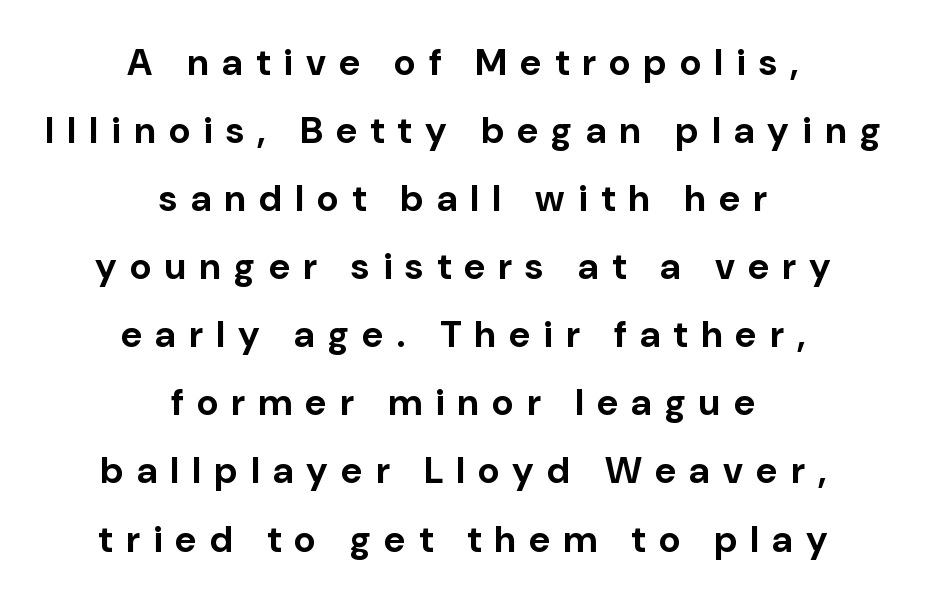
Q: Is the text bold? A: Yes.
Q: Is the text italic (slanted)? A: No, it is upright.
Q: Is the typeface a serif or a sans-serif typeface? A: Sans-serif.
Q: Is the text underlined? A: No.
Q: How is the paragraph aligned? A: Centered.
Q: Is the spacing between letters normal or unusually wide? A: Unusually wide.
Q: Width (condensed, normal, or wide)? A: Normal.
Q: Stroke contrast? A: Low.
Q: x-height? A: Medium.
Q: Monospaced? A: No.
